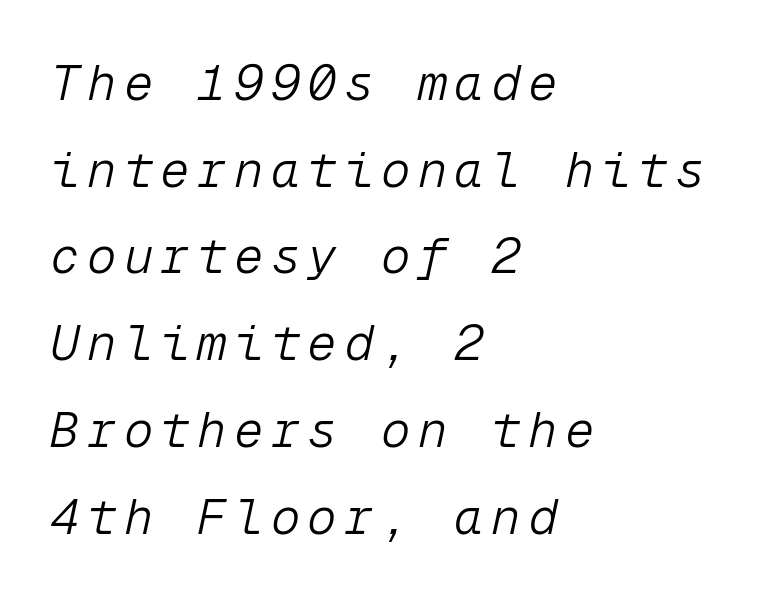
The string is rendered with underlining switched off. The passage is arranged the way most books set body copy — flush left. Every character here occupies the same horizontal width, giving the sample a typewriter-like rhythm. The characters are drawn with everyday or finer stroke widths.
